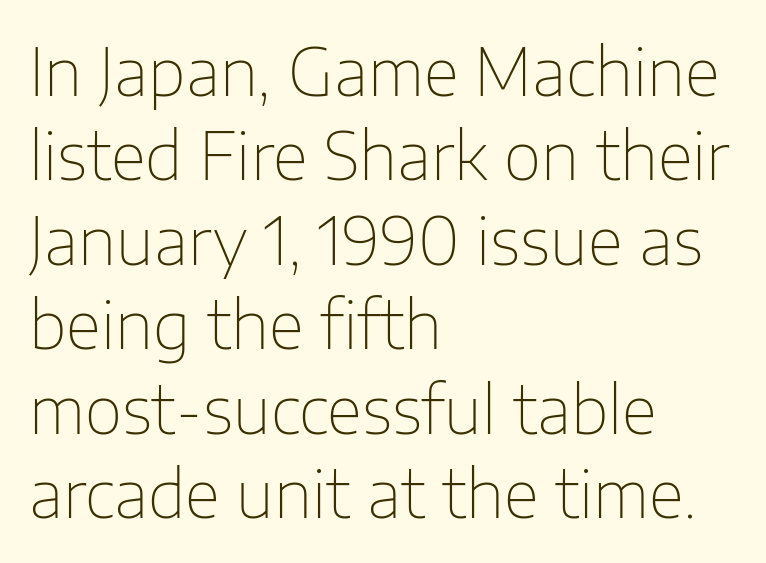
Q: Is the text bold? A: No.
Q: Is the text italic (slanted)? A: No, it is upright.
Q: Is the typeface a serif or a sans-serif typeface? A: Sans-serif.
Q: Is the text underlined? A: No.
Q: How is the paragraph aligned? A: Left-aligned.
Q: Is the spacing between letters normal or unusually wide? A: Normal.
Q: Is the spacing between lines tight, normal or loose? A: Normal.
Q: Width (condensed, normal, or wide)? A: Normal.
Q: Stroke contrast? A: Low.
Q: x-height? A: Medium.
Q: Monospaced? A: No.
